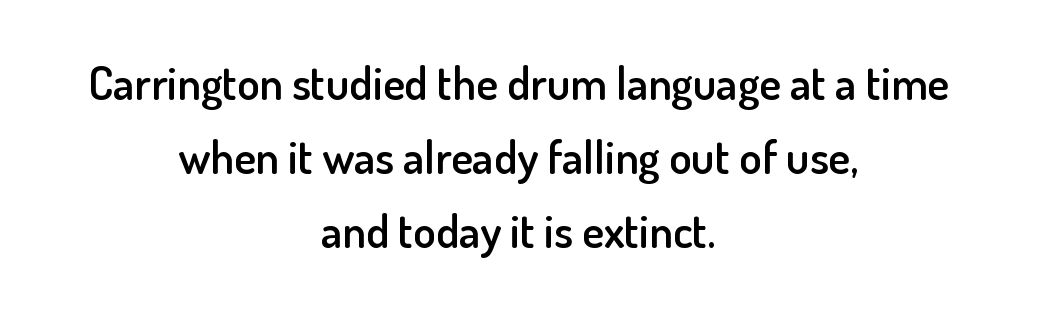
{"serif": "no", "italic": "no", "bold": "semi", "weight": "semibold", "width": "normal", "stroke_contrast": "low", "x_height": "small", "monospaced": "no", "underline": "no", "align": "center", "line_spacing": "normal", "line_spacing_ratio": 1.61, "letter_spacing": "normal", "letter_spacing_em": 0.0, "glyph_px": 46}
